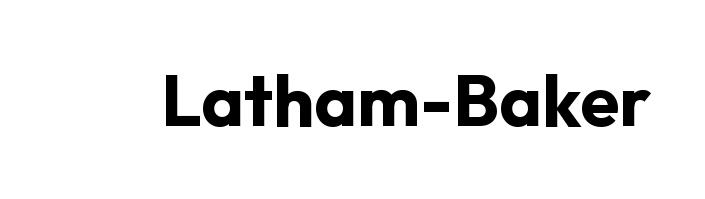
Words appear dense and cohesive because spacing is normal. The passage shown is emphatically bold. Are there feet on the stems? There aren't — it's a sans. You can tell it's not italic because the verticals are truly vertical. A clean baseline with only descenders dipping below it. This sample has the flowing, uneven cadence of proportional lettering.
